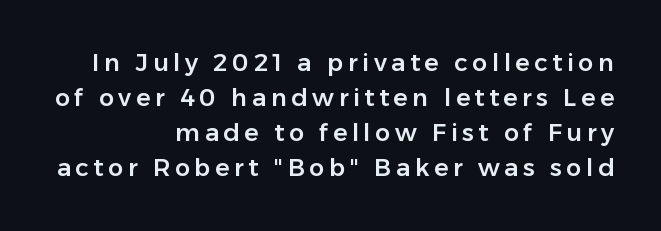
This sample keeps an unexceptional amount of space between lines. The strip under each line holds only bare page. The rendering anchors every line to the right-hand side. Is there any slant? The stems are plumb.
